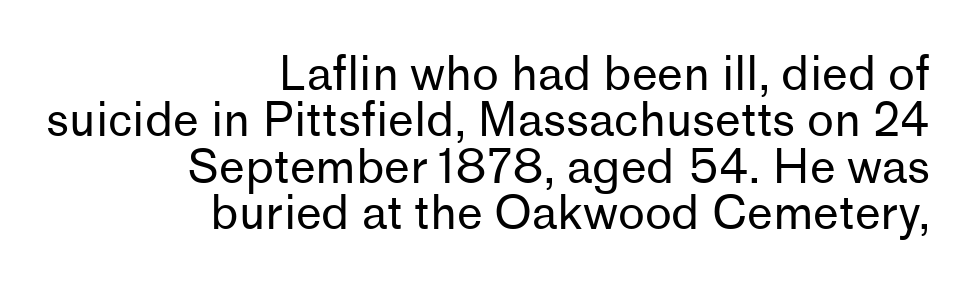
Q: Is the text bold? A: No.
Q: Is the text italic (slanted)? A: No, it is upright.
Q: Is the typeface a serif or a sans-serif typeface? A: Sans-serif.
Q: Is the text underlined? A: No.
Q: How is the paragraph aligned? A: Right-aligned.
Q: Is the spacing between letters normal or unusually wide? A: Normal.
Q: Is the spacing between lines tight, normal or loose? A: Tight.
Q: Width (condensed, normal, or wide)? A: Normal.
Q: Stroke contrast? A: Low.
Q: x-height? A: Medium.
Q: Monospaced? A: No.
